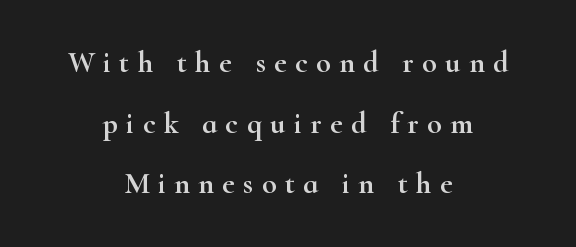
{"serif": "yes", "italic": "no", "width": "wide", "stroke_contrast": "high", "x_height": "small", "monospaced": "no", "underline": "no", "align": "center", "line_spacing": "loose", "line_spacing_ratio": 2.02, "letter_spacing": "wide", "letter_spacing_em": 0.28, "glyph_px": 30}
